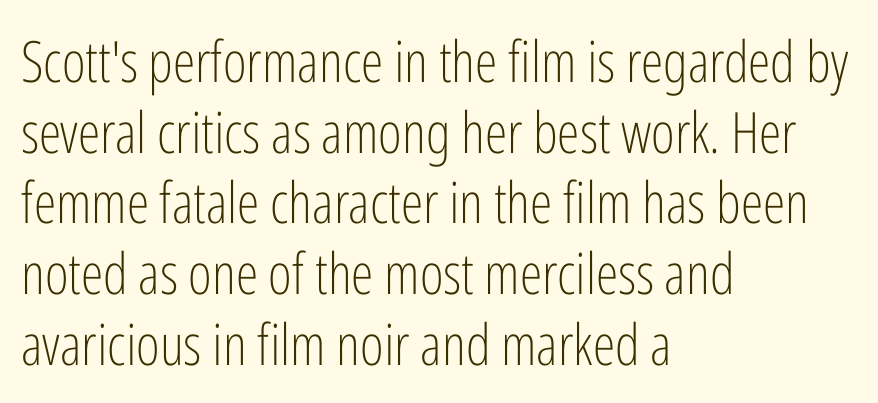
The foot of each line stays bare and open. Every character sits straight up, as roman type does. The passage shown is typed in a proportional face where columns would drift. Honestly, the letter spacing is just normal — you wouldn't notice it. Each stroke keeps to a modest, everyday thickness or less.
